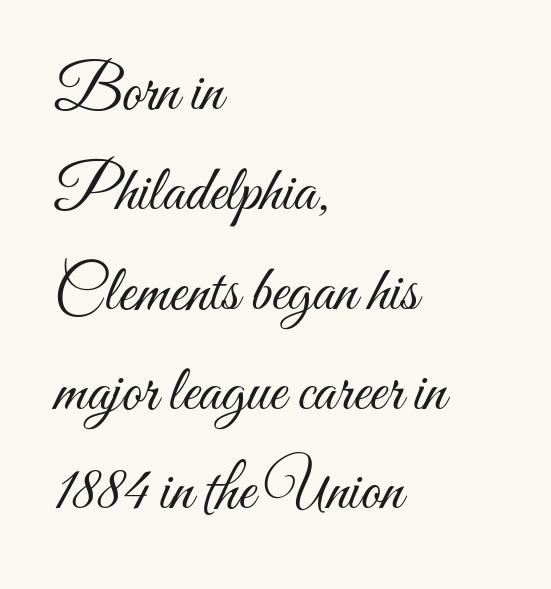
The image shows 64 px light, condensed type; set left-aligned, normal line spacing (1.56x), normal letter spacing, not underlined; medium stroke contrast and a small x-height.
